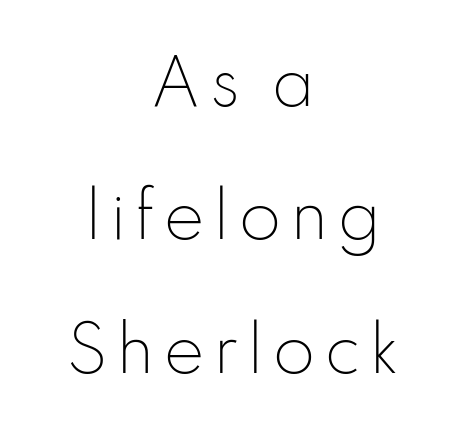
Descenders are the only things crossing below the line. These lines were composed using upright roman letters. Line starts and ends both wander, symmetrically. Honestly, the rows look like they've been pulled way apart.
